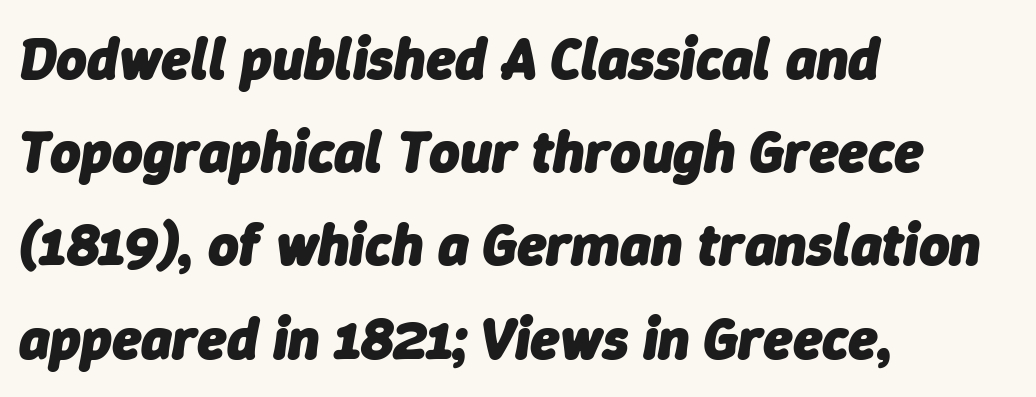
Q: Is the text bold? A: Yes.
Q: Is the text italic (slanted)? A: Yes, it leans right by about 9 degrees.
Q: Is the text underlined? A: No.
Q: How is the paragraph aligned? A: Left-aligned.
Q: Is the spacing between letters normal or unusually wide? A: Normal.
Q: Is the spacing between lines tight, normal or loose? A: Normal.
Q: Width (condensed, normal, or wide)? A: Normal.
Q: Stroke contrast? A: Low.
Q: x-height? A: Medium.
Q: Monospaced? A: No.
